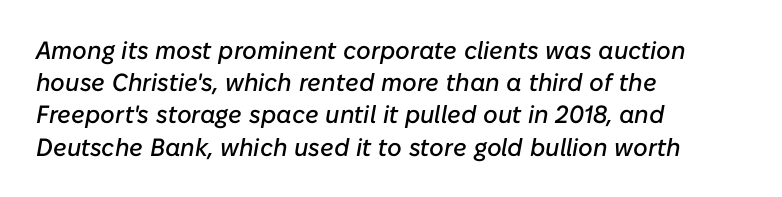
The image shows 25 px text type, italic (leaning right); set left-aligned, normal line spacing (1.29x), normal letter spacing, not underlined.
